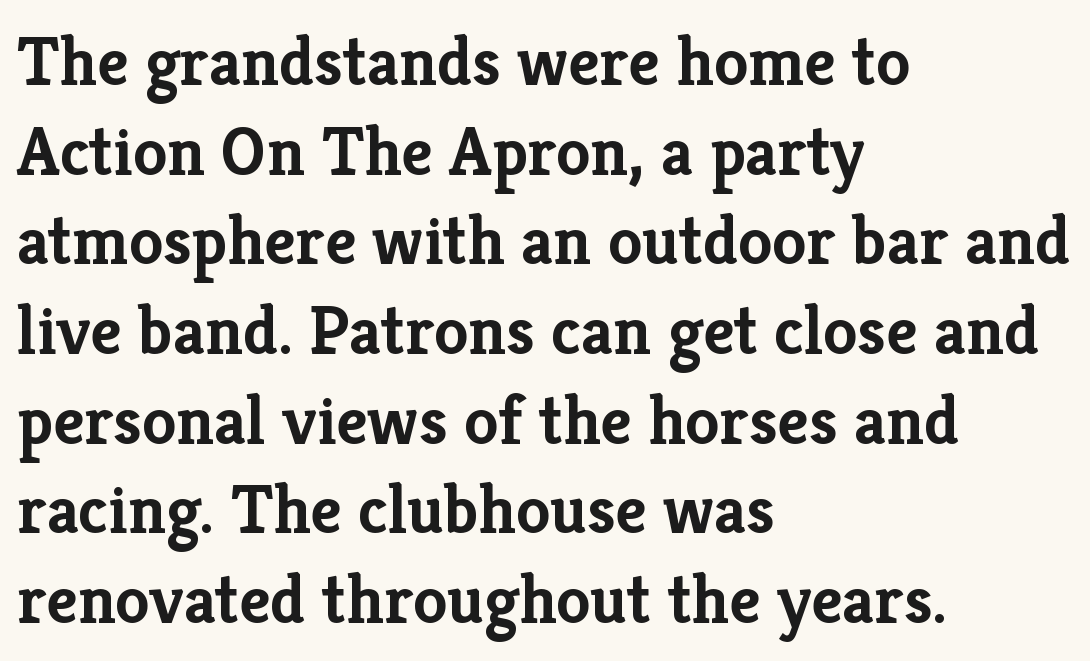
Q: Is the text bold? A: Yes.
Q: Is the text italic (slanted)? A: No, it is upright.
Q: Is the typeface a serif or a sans-serif typeface? A: Serif.
Q: Is the text underlined? A: No.
Q: How is the paragraph aligned? A: Left-aligned.
Q: Is the spacing between letters normal or unusually wide? A: Normal.
Q: Is the spacing between lines tight, normal or loose? A: Normal.
Q: Width (condensed, normal, or wide)? A: Normal.
Q: Stroke contrast? A: Low.
Q: x-height? A: Medium.
Q: Monospaced? A: No.
